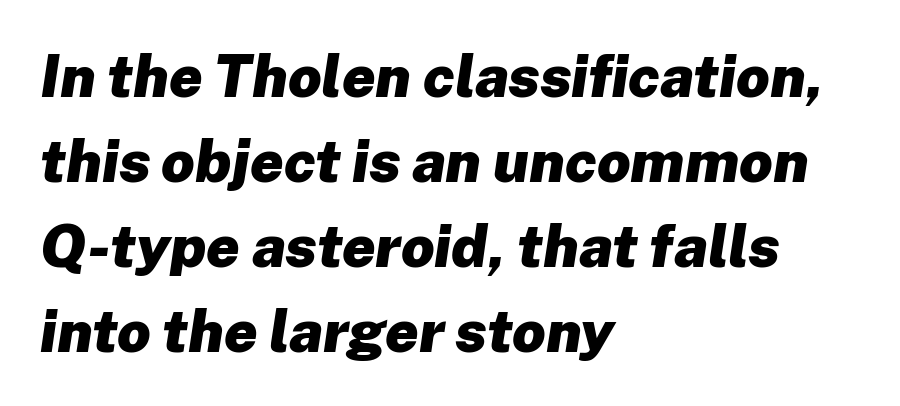
Quick note: underline off. The horizontal fit of the characters is conventional and even. One glance says typical: line gaps are just what's usual. The face used here is proportionally spaced, like ordinary book or web type. Is the type slanted? Yes — the strokes lean at a clear angle. The typesetting leans heavy: a genuine bold.
